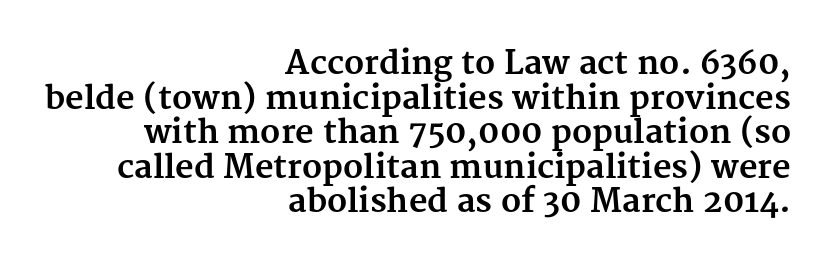
Q: Is the text bold? A: Yes.
Q: Is the text italic (slanted)? A: No, it is upright.
Q: Is the typeface a serif or a sans-serif typeface? A: Serif.
Q: Is the text underlined? A: No.
Q: How is the paragraph aligned? A: Right-aligned.
Q: Is the spacing between letters normal or unusually wide? A: Normal.
Q: Is the spacing between lines tight, normal or loose? A: Tight.
Q: Width (condensed, normal, or wide)? A: Normal.
Q: Stroke contrast? A: Medium.
Q: x-height? A: Medium.
Q: Monospaced? A: No.
